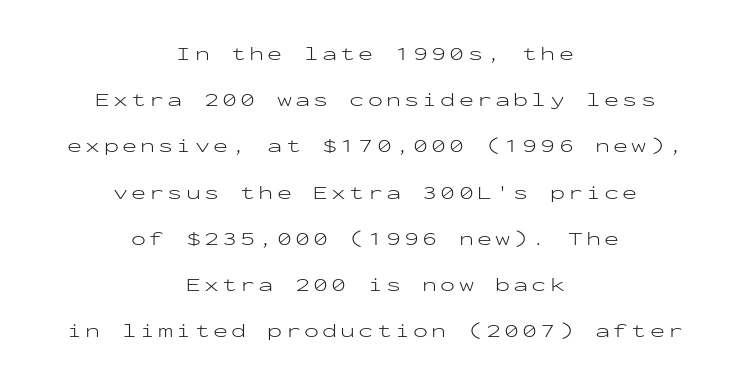
{"italic": "no", "bold": "no", "underline": "no", "align": "center", "line_spacing": "loose", "line_spacing_ratio": 2.31, "glyph_px": 20}
